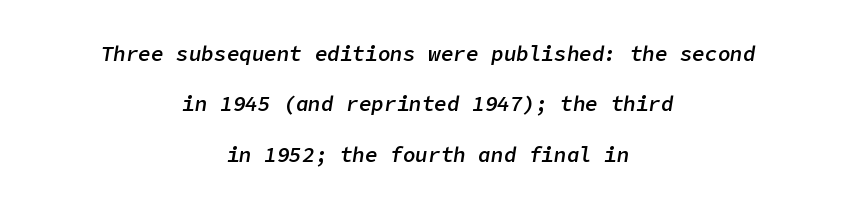
Typesetter's note: demi weight, one step under bold. Standard letterfit; no display-style spreading of the glyphs. Would a proofreader flag this as italicized? Yes. Any mark beneath the type? The region is blank.
